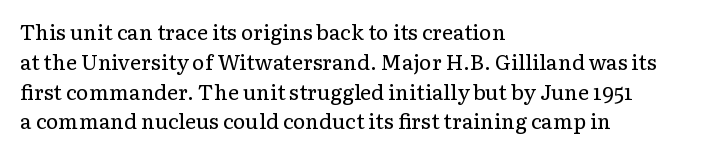
The image shows 21 px text type, upright; set left-aligned, normal line spacing (1.42x), normal letter spacing, not underlined.
